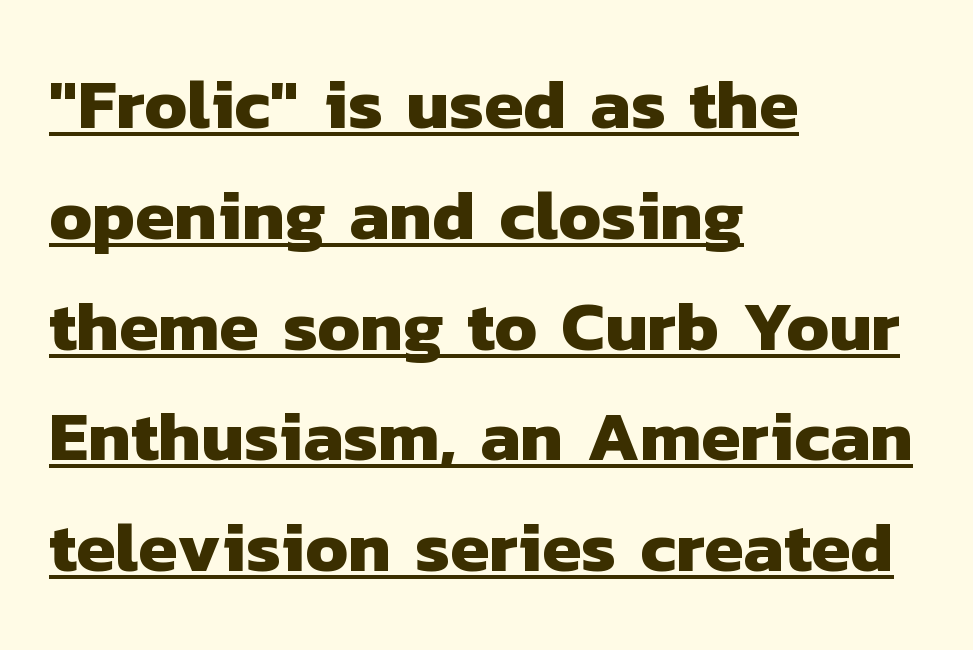
Q: Is the text bold? A: Yes.
Q: Is the typeface a serif or a sans-serif typeface? A: Sans-serif.
Q: Is the text underlined? A: Yes.
Q: How is the paragraph aligned? A: Left-aligned.
Q: Is the spacing between letters normal or unusually wide? A: Normal.
Q: Is the spacing between lines tight, normal or loose? A: Normal.
Q: Width (condensed, normal, or wide)? A: Normal.
Q: Stroke contrast? A: Low.
Q: x-height? A: Medium.
Q: Monospaced? A: No.
